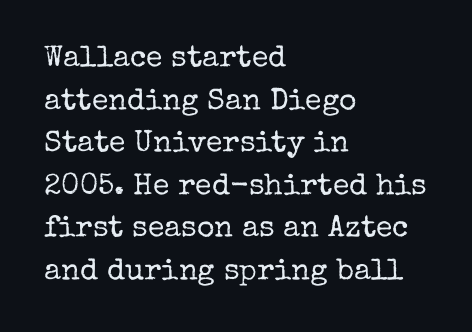
Notice how the stems are strictly vertical — no italics here. There is no visible air inserted between adjacent glyphs. The typeface chosen for these lines features serifs. The strip under each line holds only bare page. Vertical stems look standard width or narrower in stroke. Vertical spacing — default.
